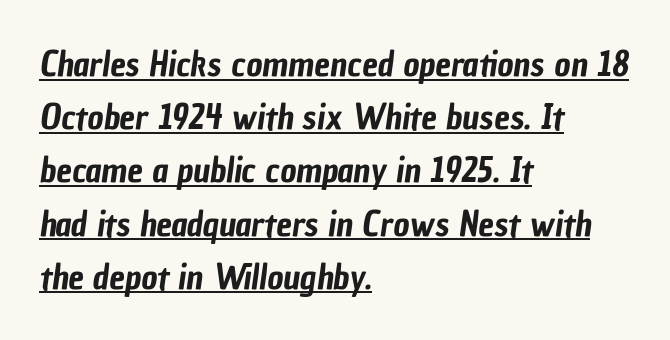
The image shows 35 px condensed sans-serif type; set left-aligned, normal line spacing (1.52x), normal letter spacing, underlined; low stroke contrast and a medium x-height.
